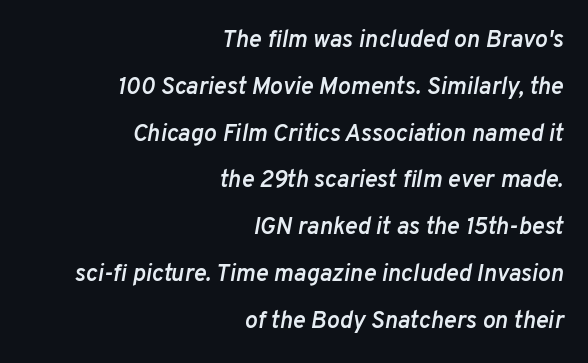
Q: Is the text bold? A: Semi-bold.
Q: Is the text italic (slanted)? A: Yes, it leans right by about 10 degrees.
Q: Is the text underlined? A: No.
Q: How is the paragraph aligned? A: Right-aligned.
Q: Is the spacing between letters normal or unusually wide? A: Normal.
Q: Is the spacing between lines tight, normal or loose? A: Loose.
